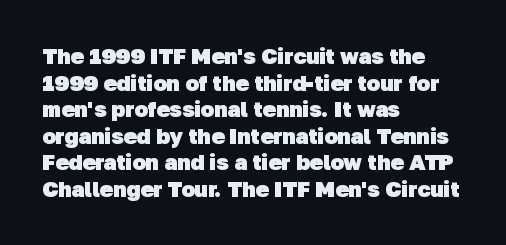
The image shows 22 px bold type; set left-aligned, line spacing 1.21x, normal letter spacing, not underlined.
